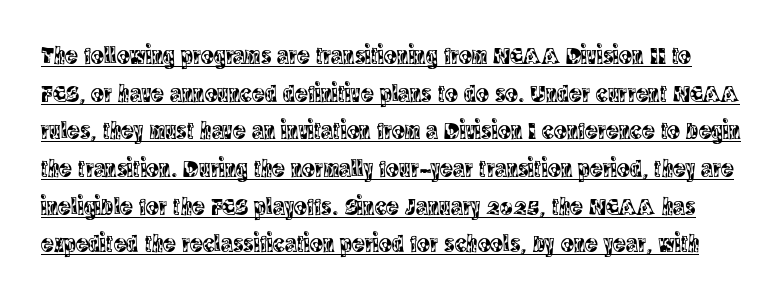
The image shows 24 px text type, upright; set normal line spacing (1.57x), normal letter spacing, underlined.
